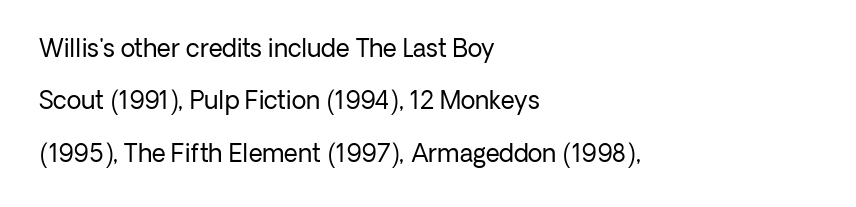
Q: Is the text bold? A: No.
Q: Is the text italic (slanted)? A: No, it is upright.
Q: Is the text underlined? A: No.
Q: How is the paragraph aligned? A: Left-aligned.
Q: Is the spacing between letters normal or unusually wide? A: Normal.
Q: Is the spacing between lines tight, normal or loose? A: Loose.
